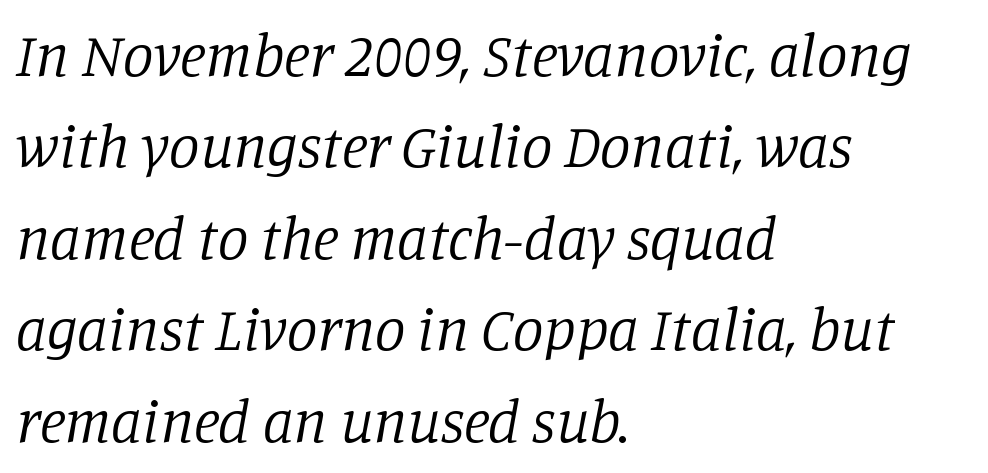
Q: Is the text bold? A: No.
Q: Is the text italic (slanted)? A: Yes, it leans right by about 11 degrees.
Q: Is the typeface a serif or a sans-serif typeface? A: Serif.
Q: Is the text underlined? A: No.
Q: How is the paragraph aligned? A: Left-aligned.
Q: Is the spacing between letters normal or unusually wide? A: Normal.
Q: Is the spacing between lines tight, normal or loose? A: Normal.
Q: Width (condensed, normal, or wide)? A: Normal.
Q: Stroke contrast? A: Low.
Q: x-height? A: Large.
Q: Monospaced? A: No.
